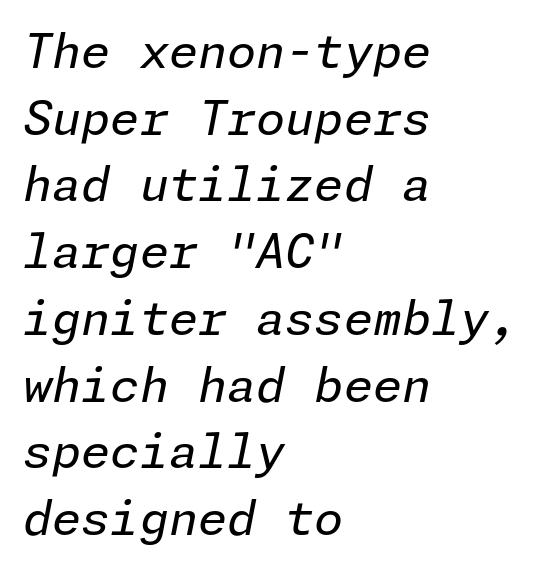
{"italic": "yes", "lean": "right", "slant_degrees": 11, "bold": "no", "weight": "regular", "width": "normal", "stroke_contrast": "low", "x_height": "medium", "underline": "no", "align": "left", "line_spacing": "normal", "line_spacing_ratio": 1.42, "letter_spacing": "normal", "letter_spacing_em": 0.0, "glyph_px": 47}
